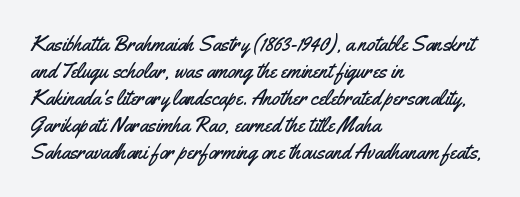
The image shows 21 px text type; set left-aligned, normal line spacing (1.29x), normal letter spacing, not underlined.
